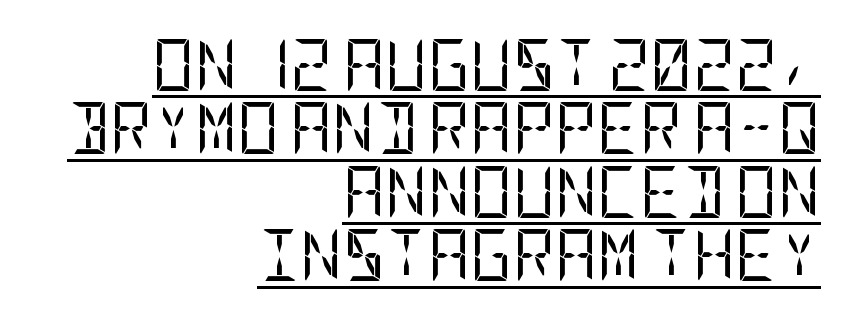
There is no visible air inserted between adjacent glyphs. Underline: present. The lettering stays uniformly vertical, giving the passage a roman look. Reading down the block, your eye finds every line finishing at a fixed right position.
